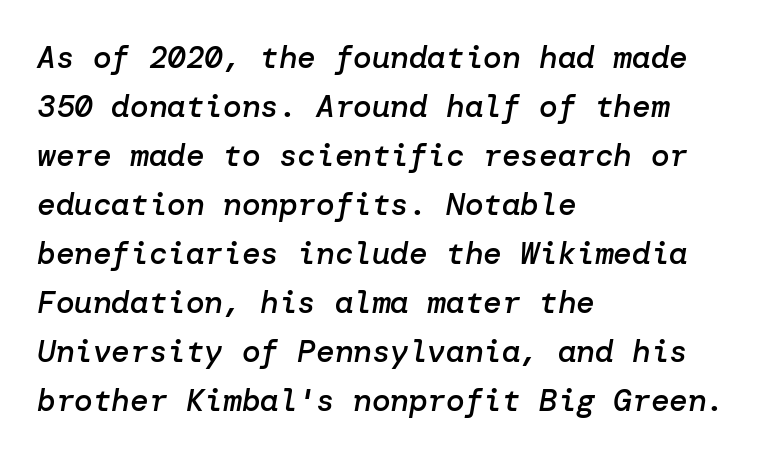
This sample is left-justified, so line endings fall wherever the words run out. Words appear dense and cohesive because spacing is normal. A bit beefed up — I'd call it semibold rather than bold. The area under the type is left untouched.
